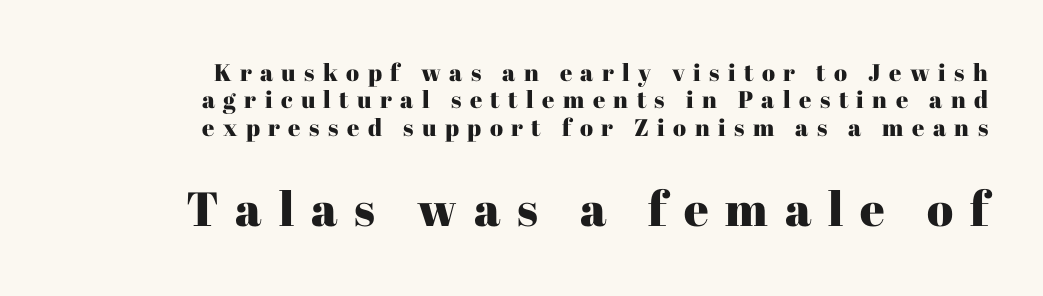
{"serif": "yes", "italic": "no", "width": "normal", "stroke_contrast": "high", "x_height": "medium", "monospaced": "no", "underline": "no", "align": "right", "line_spacing": "tight", "line_spacing_ratio": 1.14, "letter_spacing": "wide", "letter_spacing_em": 0.35, "larger_block": "second", "size_ratio": 2.0, "glyph_px": 48}
